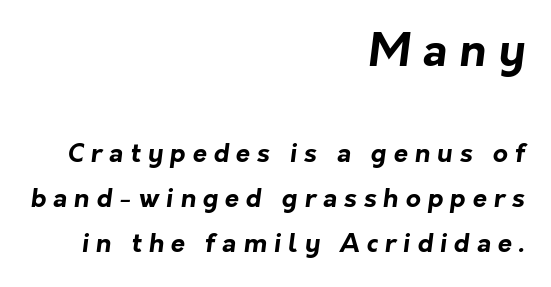
The image shows 45 px bold sans-serif type; set right-aligned, line spacing 1.72x, unusually wide letter spacing (+0.26 em), not underlined; the first (top) block is 1.73x larger; low stroke contrast and a medium x-height.
